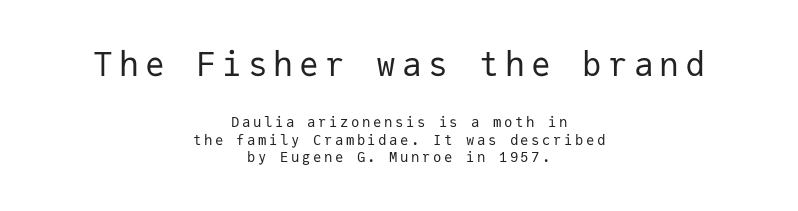
Q: Is the text bold? A: No.
Q: Is the text italic (slanted)? A: No, it is upright.
Q: Is the typeface a serif or a sans-serif typeface? A: Sans-serif.
Q: Is the text underlined? A: No.
Q: How is the paragraph aligned? A: Centered.
Q: Is the spacing between lines tight, normal or loose? A: Normal.
Q: Which block of text is set in a larger size, the first (top) or the second (bottom)? A: The first (top) one.
Q: Width (condensed, normal, or wide)? A: Normal.
Q: Stroke contrast? A: Low.
Q: x-height? A: Medium.
Q: Monospaced? A: Yes.
